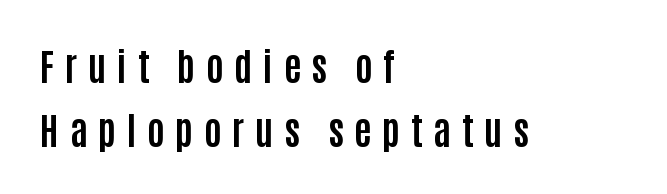
The image shows 37 px bold, condensed sans-serif type, upright; set left-aligned, line spacing 1.74x, unusually wide letter spacing (+0.29 em), not underlined; low stroke contrast and a large x-height.
